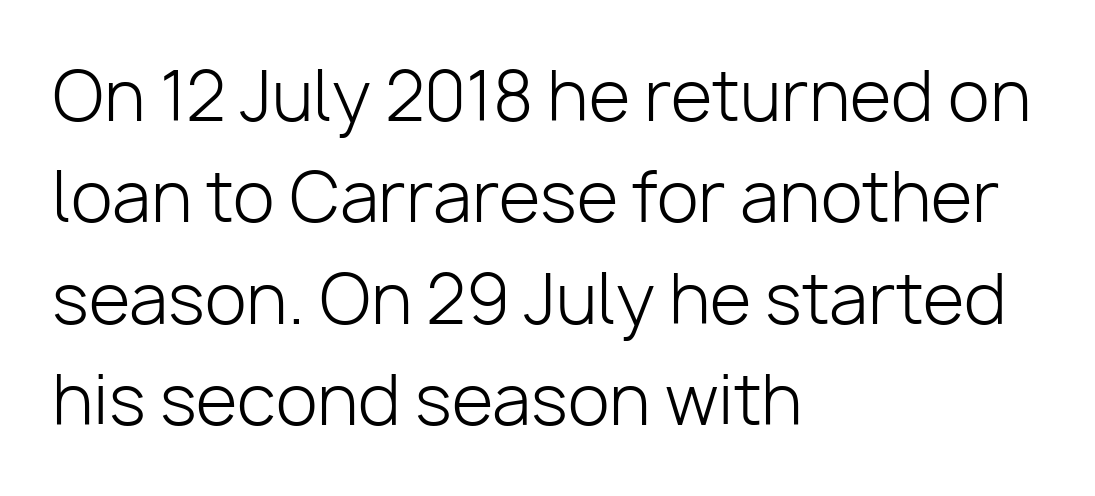
Q: Is the text bold? A: No.
Q: Is the text italic (slanted)? A: No, it is upright.
Q: Is the typeface a serif or a sans-serif typeface? A: Sans-serif.
Q: Is the text underlined? A: No.
Q: How is the paragraph aligned? A: Left-aligned.
Q: Is the spacing between letters normal or unusually wide? A: Normal.
Q: Is the spacing between lines tight, normal or loose? A: Normal.
Q: Width (condensed, normal, or wide)? A: Normal.
Q: Stroke contrast? A: Low.
Q: x-height? A: Medium.
Q: Monospaced? A: No.
